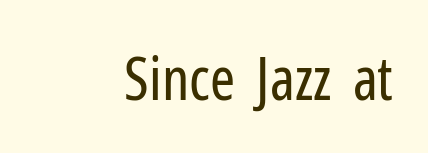
The image shows 60 px regular-weight, condensed sans-serif type, upright; set normal letter spacing, not underlined; low stroke contrast and a medium x-height.
